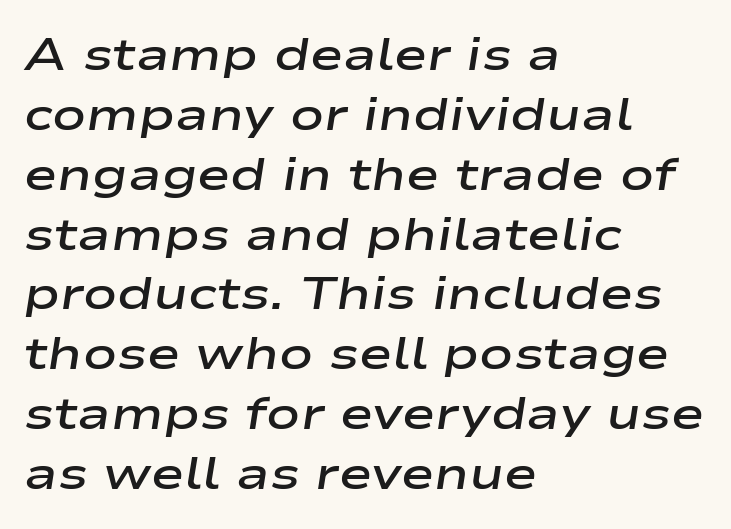
Q: Is the text bold? A: Semi-bold.
Q: Is the text italic (slanted)? A: Yes, it leans right by about 9 degrees.
Q: Is the text underlined? A: No.
Q: How is the paragraph aligned? A: Left-aligned.
Q: Is the spacing between letters normal or unusually wide? A: Normal.
Q: Is the spacing between lines tight, normal or loose? A: Normal.
Q: Width (condensed, normal, or wide)? A: Wide.
Q: Stroke contrast? A: Low.
Q: x-height? A: Medium.
Q: Monospaced? A: No.
